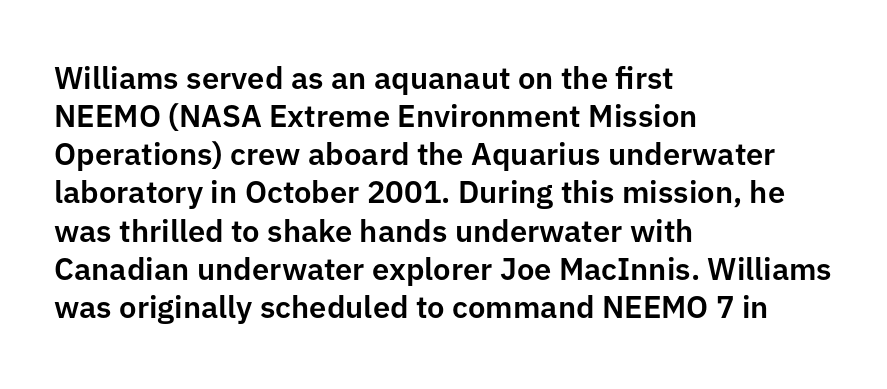
Typographically, this falls in the sans-serif category. Descenders are the only things crossing below the line. No extra tracking has been applied to these lines. These lines are rendered in a variable-pitch font.
